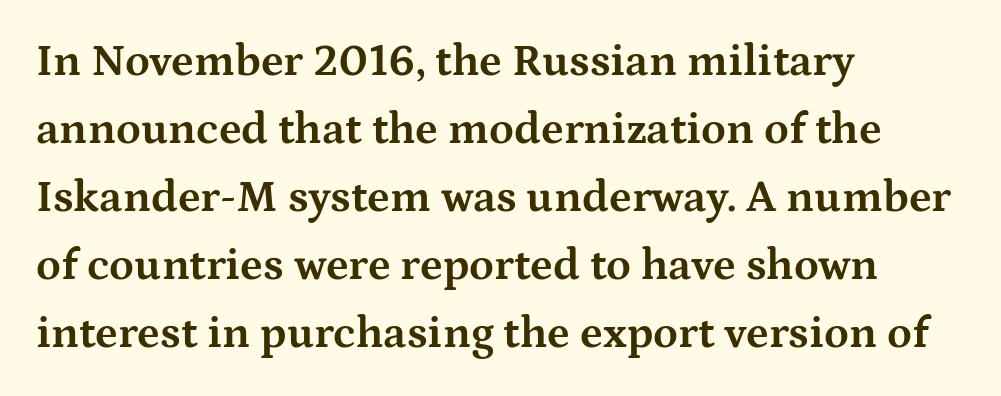
Q: Is the text bold? A: Yes.
Q: Is the text italic (slanted)? A: No, it is upright.
Q: Is the typeface a serif or a sans-serif typeface? A: Serif.
Q: Is the text underlined? A: No.
Q: How is the paragraph aligned? A: Left-aligned.
Q: Is the spacing between letters normal or unusually wide? A: Normal.
Q: Is the spacing between lines tight, normal or loose? A: Normal.
Q: Width (condensed, normal, or wide)? A: Wide.
Q: Stroke contrast? A: Medium.
Q: x-height? A: Medium.
Q: Monospaced? A: No.
